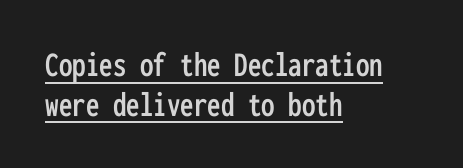
Q: Is the text italic (slanted)? A: No, it is upright.
Q: Is the typeface a serif or a sans-serif typeface? A: Sans-serif.
Q: Is the text underlined? A: Yes.
Q: How is the paragraph aligned? A: Left-aligned.
Q: Is the spacing between letters normal or unusually wide? A: Normal.
Q: Is the spacing between lines tight, normal or loose? A: Tight.
Q: Width (condensed, normal, or wide)? A: Condensed.
Q: Stroke contrast? A: Low.
Q: x-height? A: Medium.
Q: Monospaced? A: Yes.
